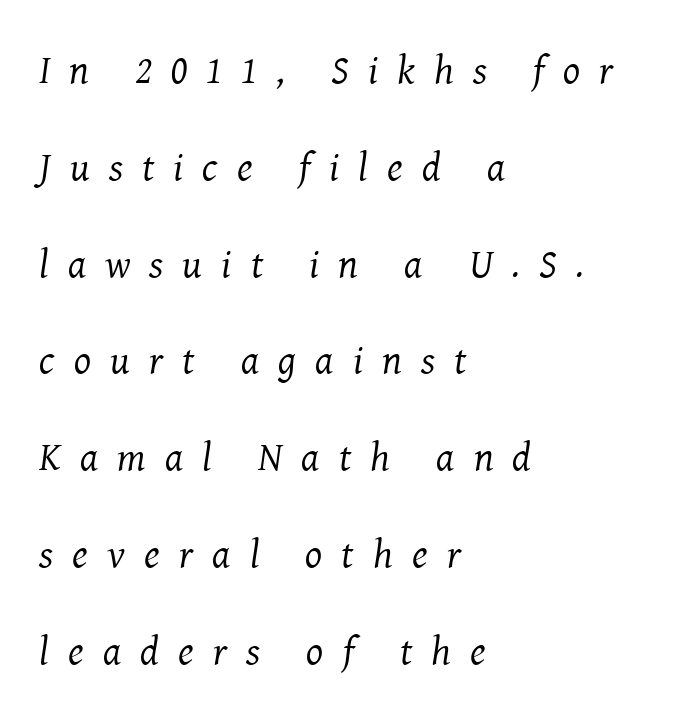
The image shows 40 px regular-weight serif type, italic (leaning right); set left-aligned, loose line spacing (2.42x), unusually wide letter spacing (+0.48 em), not underlined; medium stroke contrast and a medium x-height.
